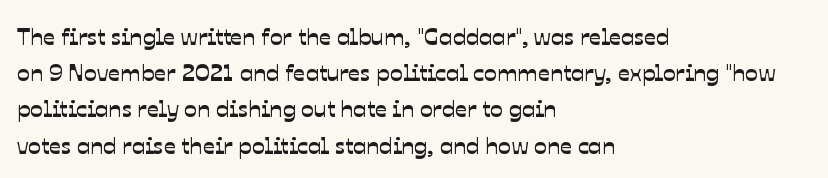
Q: Is the text underlined? A: No.
Q: How is the paragraph aligned? A: Left-aligned.
Q: Is the spacing between letters normal or unusually wide? A: Normal.
Q: Is the spacing between lines tight, normal or loose? A: Normal.
